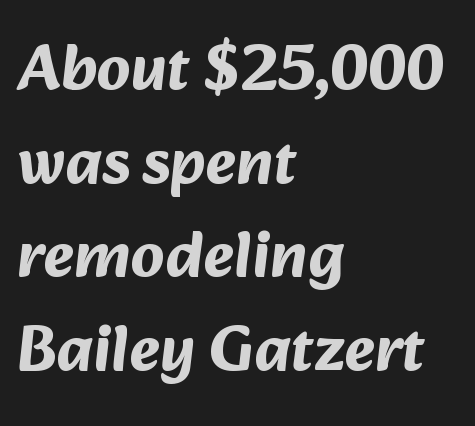
Q: Is the text bold? A: Yes.
Q: Is the typeface a serif or a sans-serif typeface? A: Sans-serif.
Q: Is the text underlined? A: No.
Q: How is the paragraph aligned? A: Left-aligned.
Q: Is the spacing between letters normal or unusually wide? A: Normal.
Q: Is the spacing between lines tight, normal or loose? A: Normal.
Q: Width (condensed, normal, or wide)? A: Normal.
Q: Stroke contrast? A: Medium.
Q: x-height? A: Medium.
Q: Monospaced? A: No.
